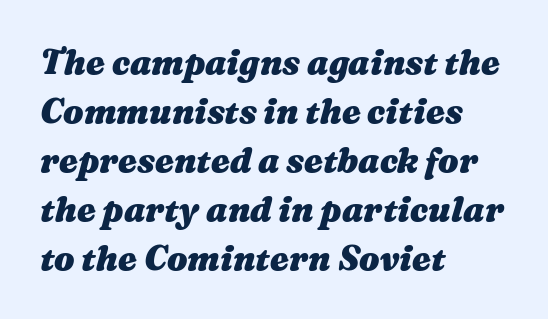
Q: Is the text bold? A: Yes.
Q: Is the text italic (slanted)? A: Yes, it leans right by about 16 degrees.
Q: Is the text underlined? A: No.
Q: How is the paragraph aligned? A: Left-aligned.
Q: Is the spacing between letters normal or unusually wide? A: Normal.
Q: Is the spacing between lines tight, normal or loose? A: Normal.
Q: Width (condensed, normal, or wide)? A: Wide.
Q: Stroke contrast? A: Medium.
Q: x-height? A: Medium.
Q: Monospaced? A: No.
